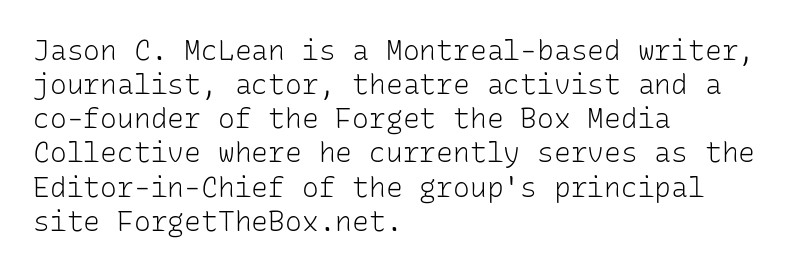
{"serif": "no", "italic": "no", "bold": "no", "weight": "light", "width": "normal", "stroke_contrast": "low", "x_height": "medium", "monospaced": "yes", "underline": "no", "align": "left", "line_spacing_ratio": 1.22, "letter_spacing": "normal", "letter_spacing_em": 0.0, "glyph_px": 28}
